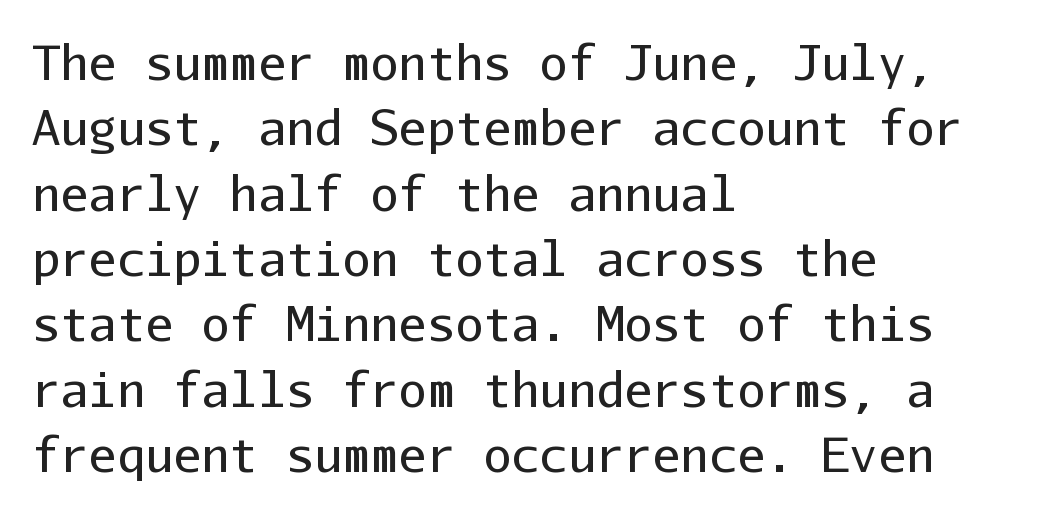
Is this a fixed-width face? Yes — each glyph sits in an identical cell. Stroke mass is kept to a normal reading level or below. The rendering keeps characters at their native spacing. Plain, unruled lines of type. The typesetter chose a ragged-right arrangement here.
